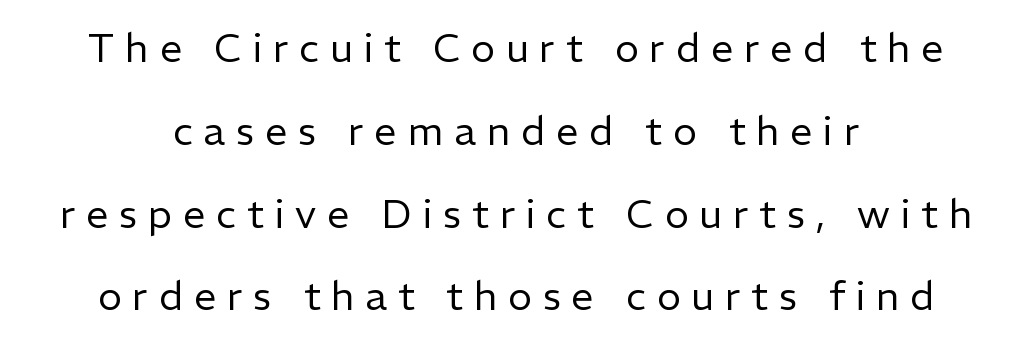
{"serif": "no", "italic": "no", "bold": "no", "weight": "regular", "width": "normal", "stroke_contrast": "low", "x_height": "medium", "monospaced": "no", "underline": "no", "align": "center", "line_spacing": "loose", "line_spacing_ratio": 2.07, "letter_spacing": "wide", "letter_spacing_em": 0.27, "glyph_px": 40}
